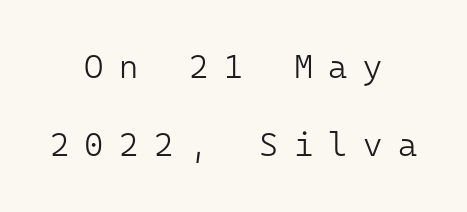
The image shows 33 px light sans-serif type, upright, monospaced; set centered, loose line spacing (2.37x), unusually wide letter spacing (+0.47 em), not underlined; low stroke contrast and a medium x-height.
